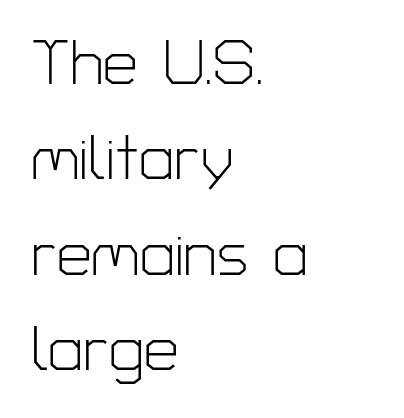
Plain, unruled lines of type. Proportional: the letters do not fall into vertical columns. To sum up the face: it is a sans, with no serifs. A light-to-regular cut is what we see here.
